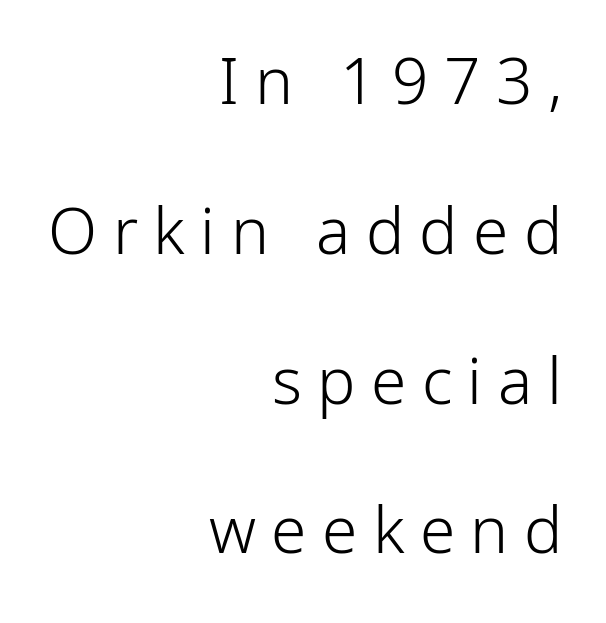
{"serif": "no", "italic": "no", "bold": "no", "weight": "light", "width": "normal", "stroke_contrast": "low", "x_height": "medium", "monospaced": "no", "underline": "no", "align": "right", "line_spacing": "loose", "line_spacing_ratio": 2.34, "letter_spacing": "wide", "letter_spacing_em": 0.24, "glyph_px": 64}
